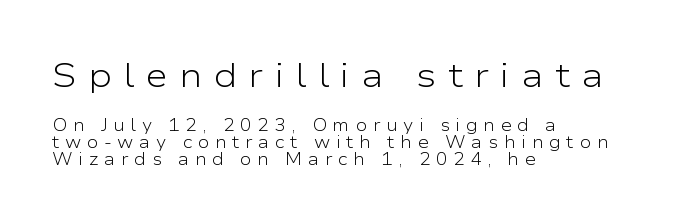
The image shows 34 px light, wide sans-serif type, upright; set left-aligned, tight line spacing (1.0x), unusually wide letter spacing (+0.33 em), not underlined; the first (top) block is 2.0x larger; low stroke contrast and a medium x-height.
